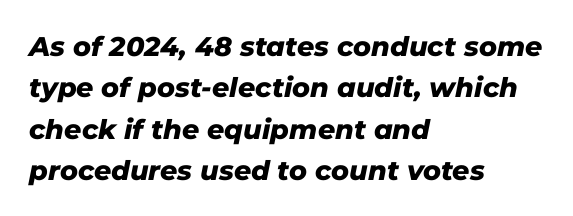
Q: Is the text bold? A: Yes.
Q: Is the text italic (slanted)? A: Yes, it leans right by about 11 degrees.
Q: Is the text underlined? A: No.
Q: How is the paragraph aligned? A: Left-aligned.
Q: Is the spacing between letters normal or unusually wide? A: Normal.
Q: Is the spacing between lines tight, normal or loose? A: Normal.
